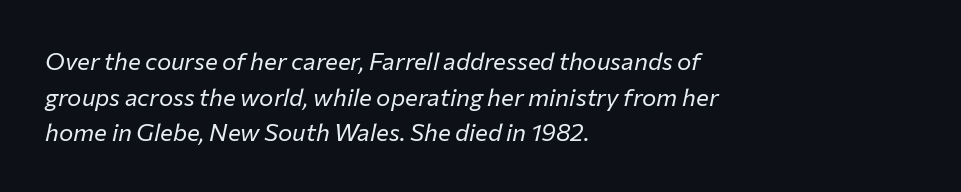
Q: Is the text bold? A: No.
Q: Is the text italic (slanted)? A: Yes, it leans right by about 12 degrees.
Q: Is the text underlined? A: No.
Q: How is the paragraph aligned? A: Left-aligned.
Q: Is the spacing between letters normal or unusually wide? A: Normal.
Q: Is the spacing between lines tight, normal or loose? A: Normal.
